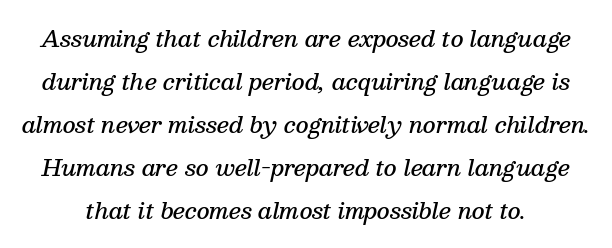
{"italic": "yes", "lean": "right", "slant_degrees": 13, "bold": "semi", "underline": "no", "line_spacing": "loose", "line_spacing_ratio": 1.95, "letter_spacing": "normal", "letter_spacing_em": 0.0, "glyph_px": 22}
